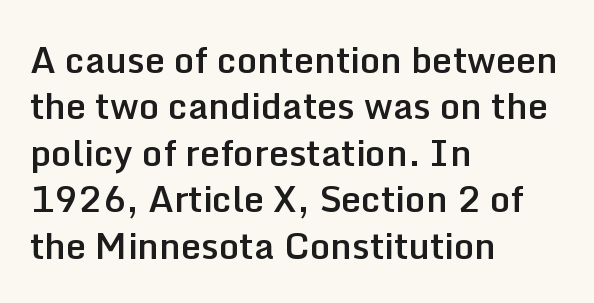
{"serif": "no", "italic": "no", "bold": "semi", "weight": "semibold", "width": "normal", "stroke_contrast": "low", "x_height": "medium", "monospaced": "no", "underline": "no", "align": "left", "line_spacing": "normal", "line_spacing_ratio": 1.29, "letter_spacing": "normal", "letter_spacing_em": 0.0, "glyph_px": 36}
